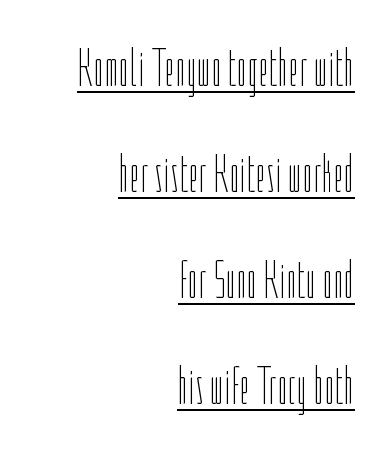
Q: Is the text bold? A: No.
Q: Is the text italic (slanted)? A: No, it is upright.
Q: Is the text underlined? A: Yes.
Q: How is the paragraph aligned? A: Right-aligned.
Q: Is the spacing between letters normal or unusually wide? A: Normal.
Q: Is the spacing between lines tight, normal or loose? A: Loose.
Q: Width (condensed, normal, or wide)? A: Condensed.
Q: Stroke contrast? A: Low.
Q: x-height? A: Medium.
Q: Monospaced? A: No.
